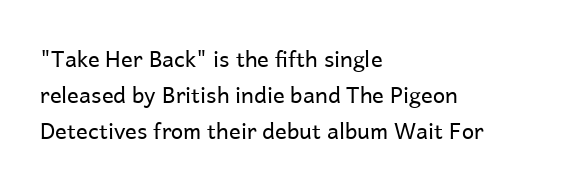
Q: Is the text bold? A: No.
Q: Is the text italic (slanted)? A: No, it is upright.
Q: Is the text underlined? A: No.
Q: How is the paragraph aligned? A: Left-aligned.
Q: Is the spacing between letters normal or unusually wide? A: Normal.
Q: Is the spacing between lines tight, normal or loose? A: Normal.
